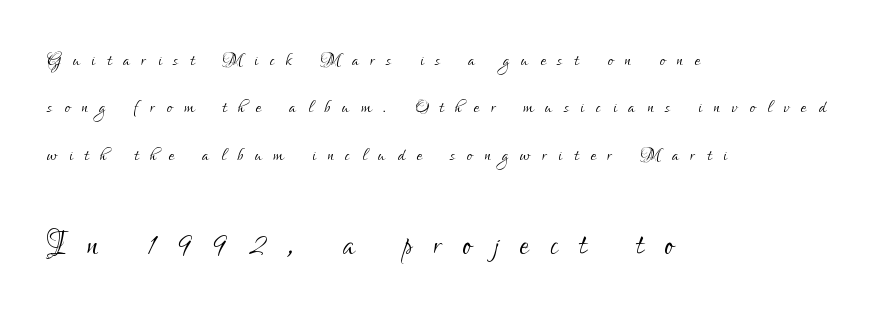
These two chunks differ in scale, with the bottom chunk taking the larger measure. This rendering employs a face without finishing strokes, i.e., a sans-serif. Where is the straight margin? On the left. What's the leading like? Stretched, with rows far apart. This rendering features lettering with no underline.
